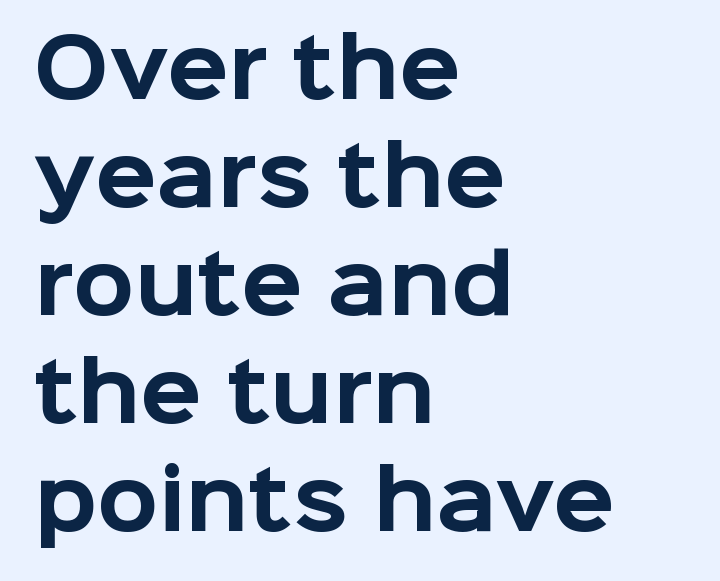
Q: Is the text bold? A: Yes.
Q: Is the text italic (slanted)? A: No, it is upright.
Q: Is the typeface a serif or a sans-serif typeface? A: Sans-serif.
Q: Is the text underlined? A: No.
Q: How is the paragraph aligned? A: Left-aligned.
Q: Is the spacing between letters normal or unusually wide? A: Normal.
Q: Is the spacing between lines tight, normal or loose? A: Normal.
Q: Width (condensed, normal, or wide)? A: Normal.
Q: Stroke contrast? A: Low.
Q: x-height? A: Medium.
Q: Monospaced? A: No.
